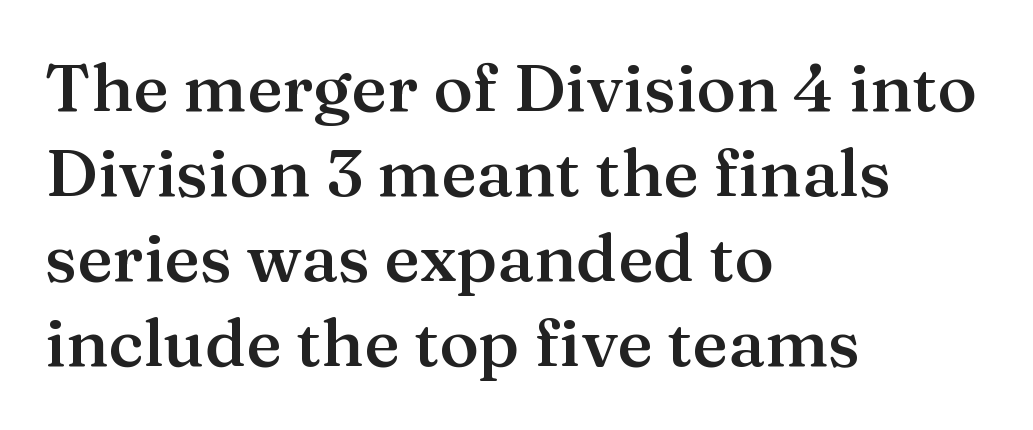
Every character sits straight up, as roman type does. Reading down the block, your eye returns to a fixed left position each line. Each new line begins a customary step beneath the previous one. Glyph-to-glyph distance matches everyday printed text. Stroke thickness is moderately raised; the sample reads as semibold.
